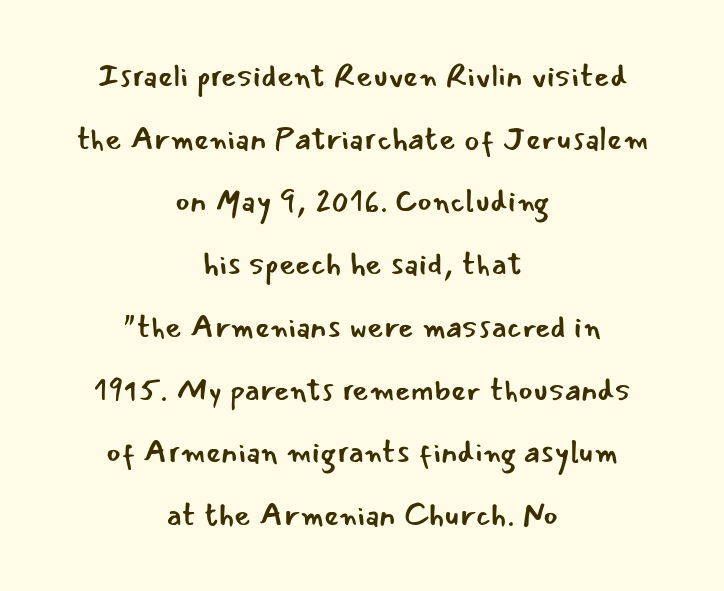
Q: Is the text bold? A: No.
Q: Is the text italic (slanted)? A: No, it is upright.
Q: Is the typeface a serif or a sans-serif typeface? A: Sans-serif.
Q: Is the text underlined? A: No.
Q: How is the paragraph aligned? A: Centered.
Q: Is the spacing between letters normal or unusually wide? A: Normal.
Q: Is the spacing between lines tight, normal or loose? A: Loose.
Q: Width (condensed, normal, or wide)? A: Normal.
Q: Stroke contrast? A: Low.
Q: x-height? A: Small.
Q: Monospaced? A: No.
